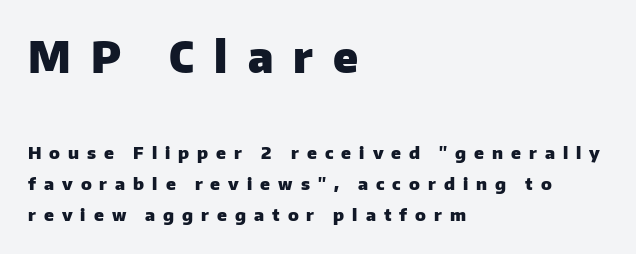
Q: Is the text bold? A: Yes.
Q: Is the text italic (slanted)? A: No, it is upright.
Q: Is the typeface a serif or a sans-serif typeface? A: Sans-serif.
Q: Is the text underlined? A: No.
Q: How is the paragraph aligned? A: Left-aligned.
Q: Is the spacing between letters normal or unusually wide? A: Unusually wide.
Q: Which block of text is set in a larger size, the first (top) or the second (bottom)? A: The first (top) one.
Q: Width (condensed, normal, or wide)? A: Normal.
Q: Stroke contrast? A: Low.
Q: x-height? A: Medium.
Q: Monospaced? A: No.
